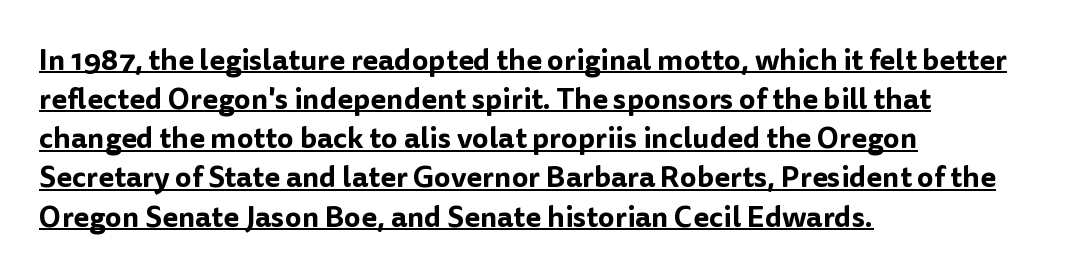
{"serif": "no", "italic": "no", "width": "normal", "stroke_contrast": "low", "x_height": "medium", "monospaced": "no", "underline": "yes", "align": "left", "line_spacing": "normal", "line_spacing_ratio": 1.35, "letter_spacing": "normal", "letter_spacing_em": 0.0, "glyph_px": 29}
